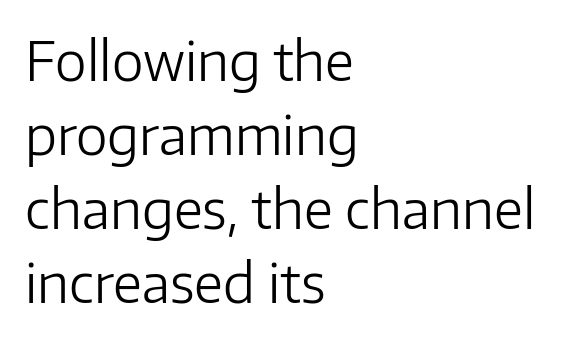
This rendering leaves character spacing at its baseline value. Weight: not bold — regular or lighter. Which margin do the lines hug? The left one — the right edge is uneven. The letters stand straight up with perfectly vertical stems. Quick note: interline space is typical.
